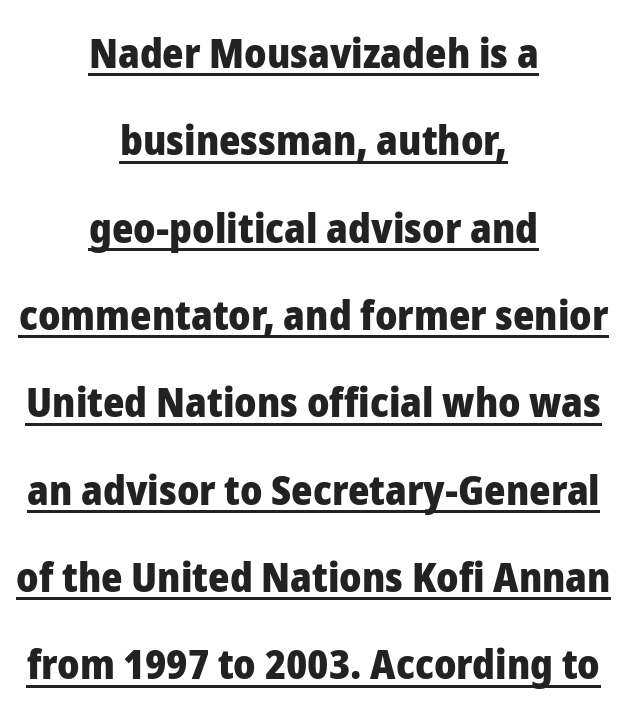
Q: Is the text bold? A: Yes.
Q: Is the text italic (slanted)? A: No, it is upright.
Q: Is the typeface a serif or a sans-serif typeface? A: Sans-serif.
Q: Is the text underlined? A: Yes.
Q: How is the paragraph aligned? A: Centered.
Q: Is the spacing between letters normal or unusually wide? A: Normal.
Q: Is the spacing between lines tight, normal or loose? A: Loose.
Q: Width (condensed, normal, or wide)? A: Normal.
Q: Stroke contrast? A: Low.
Q: x-height? A: Medium.
Q: Monospaced? A: No.
